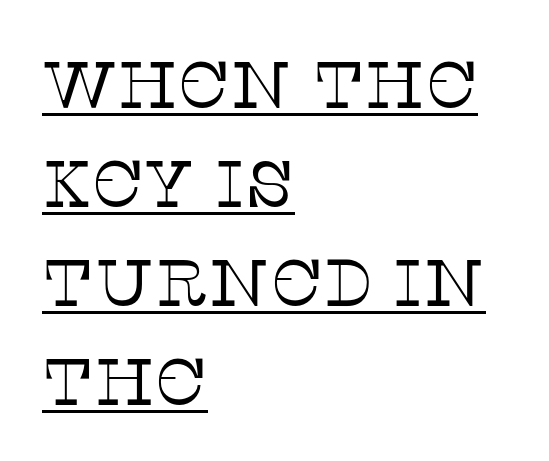
The image shows 66 px thin serif type, upright; set left-aligned, normal line spacing (1.5x), normal letter spacing, underlined; low stroke contrast and a large x-height.
